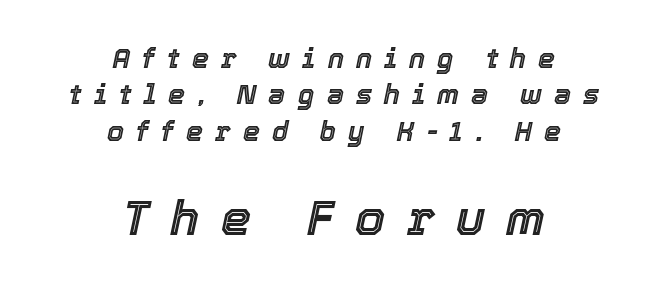
{"italic": "yes", "lean": "right", "slant_degrees": 12, "width": "normal", "x_height": "medium", "monospaced": "no", "underline": "no", "align": "center", "line_spacing": "normal", "line_spacing_ratio": 1.35, "letter_spacing": "wide", "letter_spacing_em": 0.45, "larger_block": "second", "size_ratio": 1.78, "glyph_px": 48}
